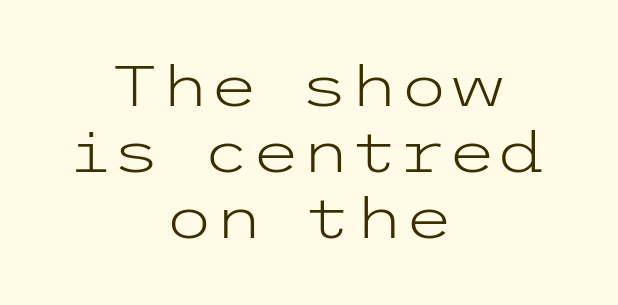
{"serif": "no", "italic": "no", "bold": "no", "weight": "light", "width": "wide", "stroke_contrast": "low", "x_height": "medium", "underline": "no", "align": "center", "line_spacing_ratio": 1.16, "letter_spacing": "normal", "letter_spacing_em": 0.0, "glyph_px": 57}
